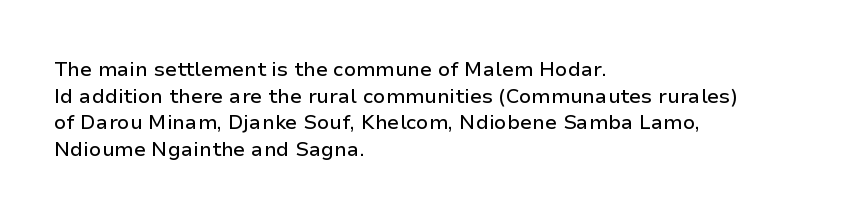
Which margin do the lines hug? The left one — the right edge is uneven. Do the letters lean? They stand straight. Students, note that the glyphs here touch the page at normal intervals. The block of text has a typical density, with ordinary space between rows. Unmarked baselines from the first word to the last.
